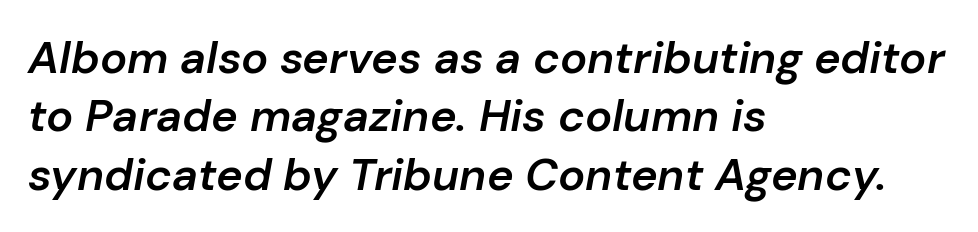
Q: Is the text bold? A: Semi-bold.
Q: Is the text italic (slanted)? A: Yes, it leans right by about 10 degrees.
Q: Is the text underlined? A: No.
Q: How is the paragraph aligned? A: Left-aligned.
Q: Is the spacing between letters normal or unusually wide? A: Normal.
Q: Is the spacing between lines tight, normal or loose? A: Normal.
Q: Width (condensed, normal, or wide)? A: Normal.
Q: Stroke contrast? A: Low.
Q: x-height? A: Medium.
Q: Monospaced? A: No.
